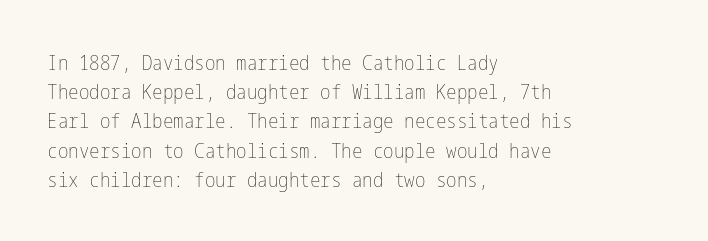
Q: Is the text bold? A: No.
Q: Is the text italic (slanted)? A: No, it is upright.
Q: Is the text underlined? A: No.
Q: How is the paragraph aligned? A: Left-aligned.
Q: Is the spacing between letters normal or unusually wide? A: Normal.
Q: Is the spacing between lines tight, normal or loose? A: Normal.
